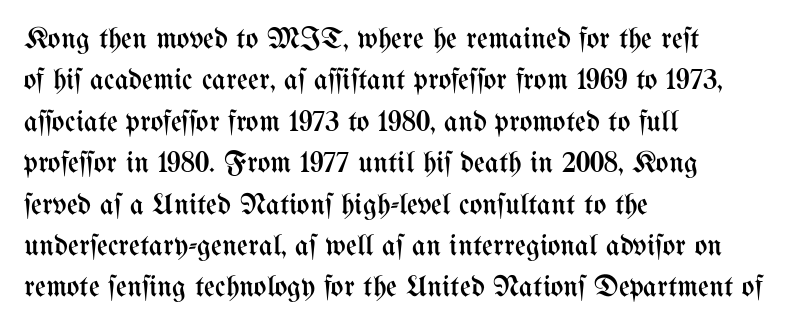
The compositor pushed each line to the left boundary. Students, note that the glyphs here touch the page at normal intervals. Letters have the restrained weight of plain body copy at most. Tall strokes in this sample are plumb rather than angled.
